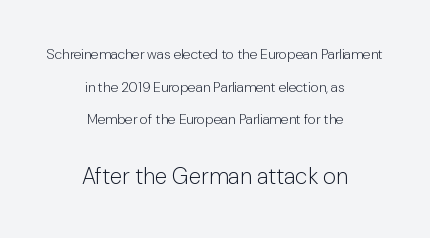
Q: Is the text bold? A: No.
Q: Is the text italic (slanted)? A: No, it is upright.
Q: Is the text underlined? A: No.
Q: How is the paragraph aligned? A: Centered.
Q: Is the spacing between letters normal or unusually wide? A: Normal.
Q: Is the spacing between lines tight, normal or loose? A: Loose.
Q: Which block of text is set in a larger size, the first (top) or the second (bottom)? A: The second (bottom) one.
